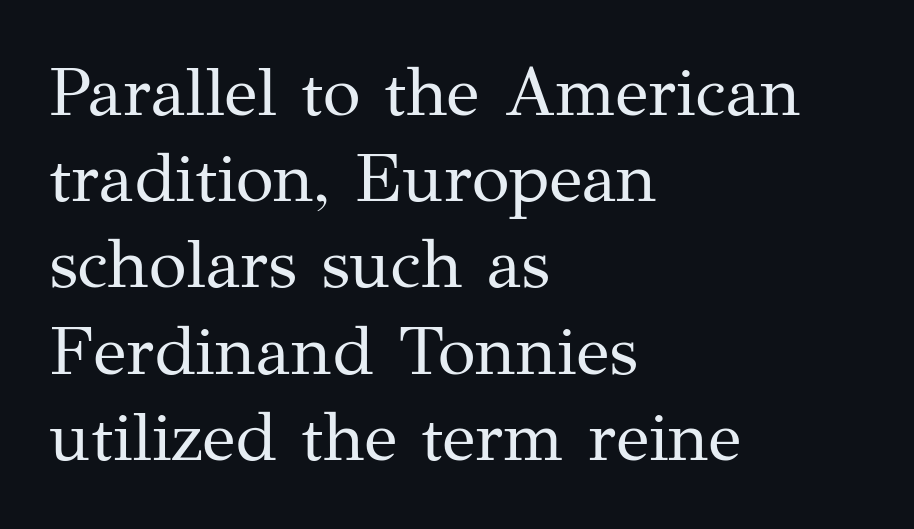
The image shows 69 px regular-weight serif type, upright; set left-aligned, normal line spacing (1.25x), normal letter spacing, not underlined; medium stroke contrast and a medium x-height.
